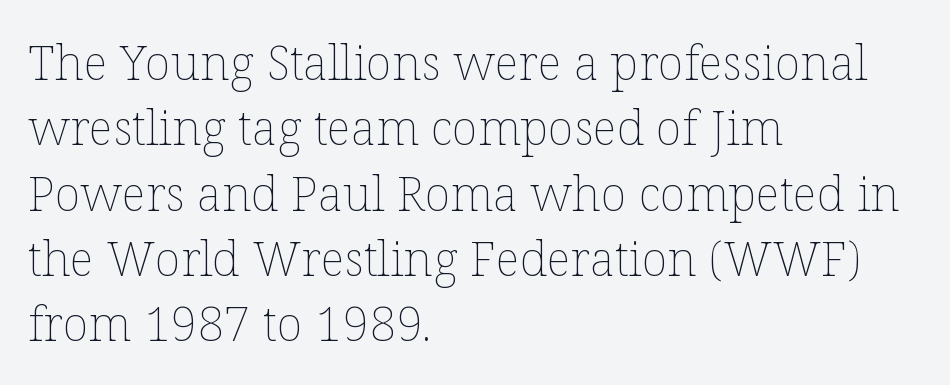
This sample keeps an unexceptional amount of space between lines. In terms of posture, this sample is upright. Does the copy run flush right? No — it runs flush left. Descenders hang freely into open space. Character widths vary here, with narrow letters taking less room than wide ones.
